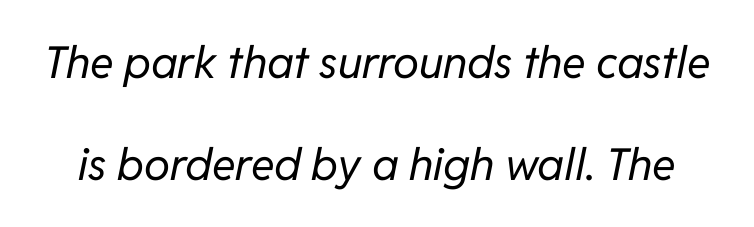
{"italic": "yes", "lean": "right", "slant_degrees": 11, "bold": "no", "weight": "regular", "width": "normal", "stroke_contrast": "low", "x_height": "medium", "monospaced": "no", "underline": "no", "line_spacing": "loose", "line_spacing_ratio": 2.32, "letter_spacing": "normal", "letter_spacing_em": 0.0, "glyph_px": 44}
